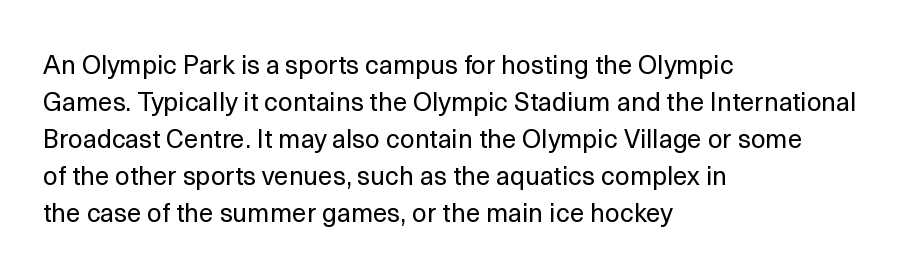
Rule under the text: the space is simply empty. The tracking reads as untouched default to a designer's eye. Compared with a typical body face, this is equally light or lighter still. A student would call this left alignment; a typographer would say flush left, rag right. The rows are spaced the way most documents space them.
